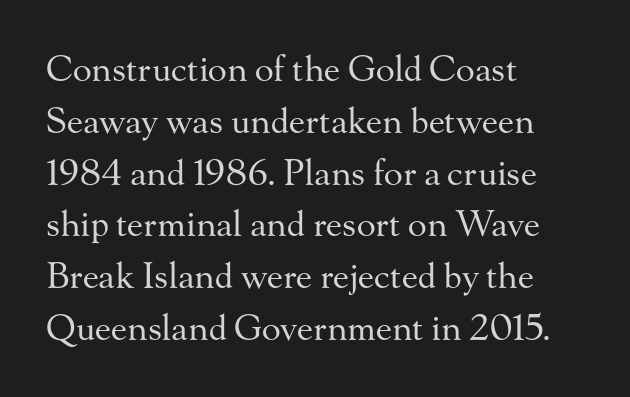
The letters stand upright; this is a roman face. The rendering uses a moderate line-height, typical for paragraphs. Check under the words: just untouched page. Little horizontal feet cap the strokes, marking this as serif type.
